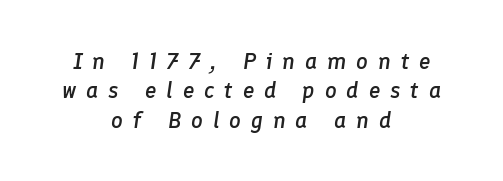
The text carries the slant typical of an italic or oblique font. Compared with an ordinary text face, these strokes are moderately heavier — a semibold. Leftover space on each line is divided equally before and after the words. The space directly below the letters is spotless. Reading down the column, the eye jumps a familiar distance to each next line. The rendering inserts visible extra space after every character.
